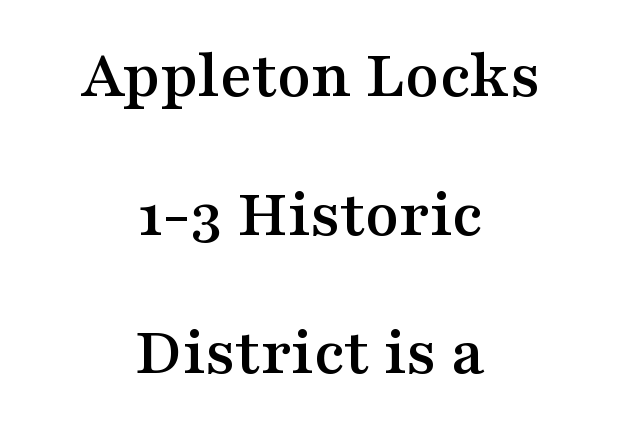
Any mark beneath the type? The region is blank. These lines are rendered in a variable-pitch font. This sample is center-justified, so both line endings float freely. In terms of letterform style, serifs are clearly present. Tracking here is standard; glyphs follow each other at the usual distance.
